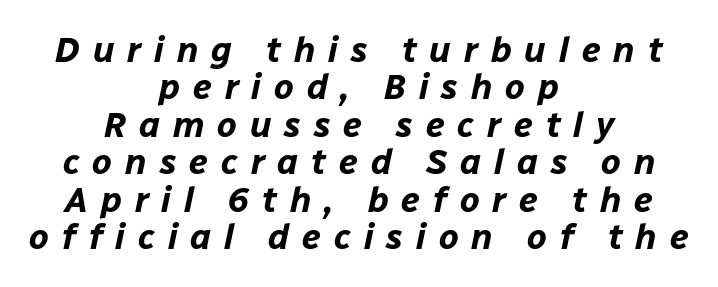
Q: Is the text bold? A: Yes.
Q: Is the text italic (slanted)? A: Yes, it leans right by about 12 degrees.
Q: Is the text underlined? A: No.
Q: How is the paragraph aligned? A: Centered.
Q: Is the spacing between letters normal or unusually wide? A: Unusually wide.
Q: Is the spacing between lines tight, normal or loose? A: Tight.
Q: Width (condensed, normal, or wide)? A: Normal.
Q: Stroke contrast? A: Low.
Q: x-height? A: Medium.
Q: Monospaced? A: No.
